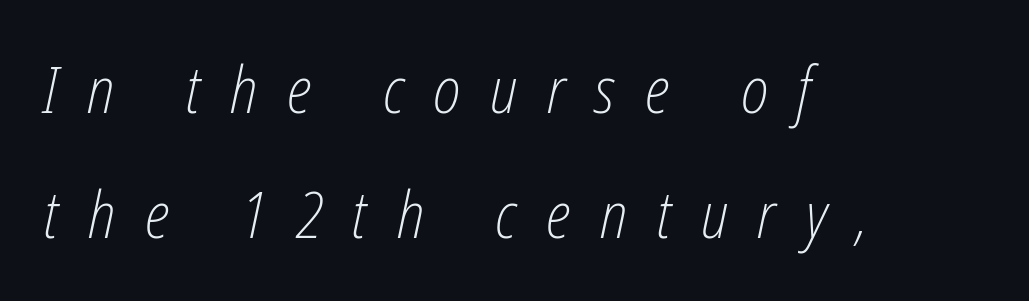
{"italic": "yes", "lean": "right", "slant_degrees": 12, "bold": "no", "weight": "light", "width": "condensed", "stroke_contrast": "low", "x_height": "medium", "monospaced": "no", "underline": "no", "align": "left", "line_spacing": "loose", "line_spacing_ratio": 1.95, "letter_spacing": "wide", "letter_spacing_em": 0.46, "glyph_px": 64}
